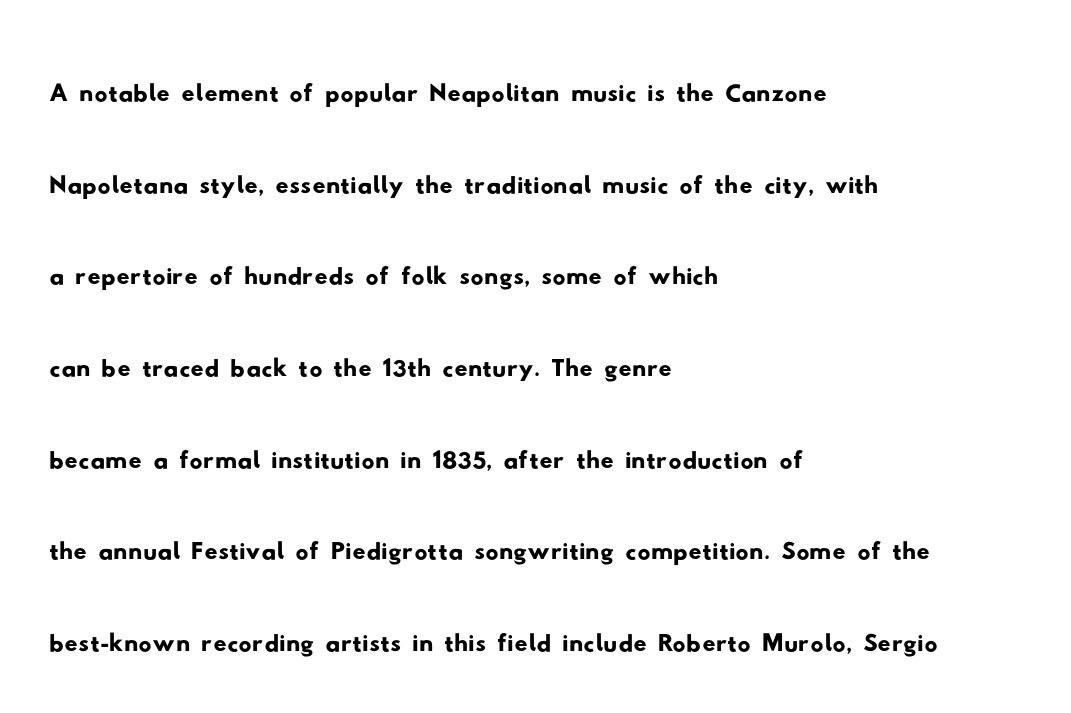
The image shows 65 px wide sans-serif type; set left-aligned, normal line spacing (1.41x), normal letter spacing, not underlined; low stroke contrast and a small x-height.
